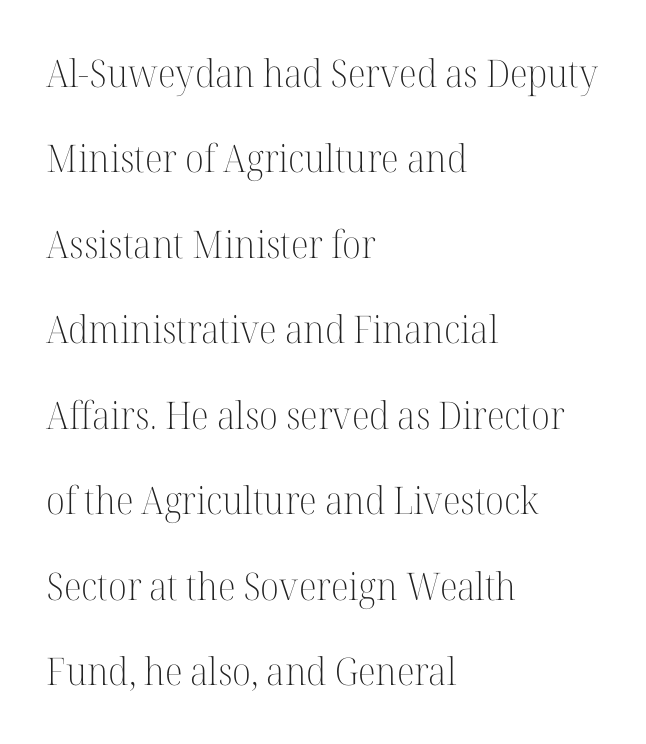
Q: Is the text bold? A: No.
Q: Is the text italic (slanted)? A: No, it is upright.
Q: Is the typeface a serif or a sans-serif typeface? A: Serif.
Q: Is the text underlined? A: No.
Q: How is the paragraph aligned? A: Left-aligned.
Q: Is the spacing between letters normal or unusually wide? A: Normal.
Q: Is the spacing between lines tight, normal or loose? A: Loose.
Q: Width (condensed, normal, or wide)? A: Normal.
Q: Stroke contrast? A: High.
Q: x-height? A: Medium.
Q: Monospaced? A: No.
